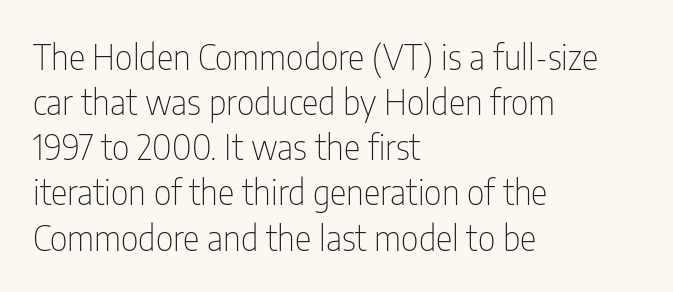
The image shows 35 px thin, condensed sans-serif type, upright; set left-aligned, normal line spacing (1.29x), normal letter spacing, not underlined; low stroke contrast and a medium x-height.
